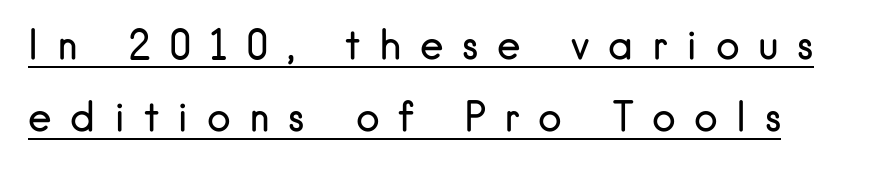
{"serif": "no", "italic": "no", "bold": "no", "weight": "regular", "width": "normal", "stroke_contrast": "low", "x_height": "small", "monospaced": "no", "underline": "yes", "line_spacing_ratio": 1.81, "letter_spacing": "wide", "letter_spacing_em": 0.46, "glyph_px": 40}
